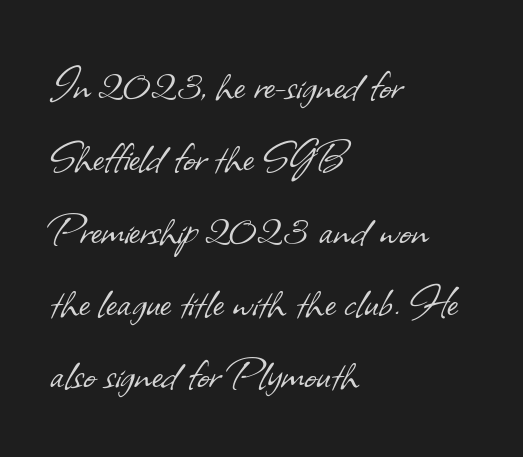
{"serif": "no", "bold": "no", "weight": "light", "width": "normal", "stroke_contrast": "low", "x_height": "small", "monospaced": "no", "underline": "no", "align": "left", "line_spacing": "normal", "line_spacing_ratio": 1.39, "letter_spacing": "normal", "letter_spacing_em": 0.0, "glyph_px": 52}
